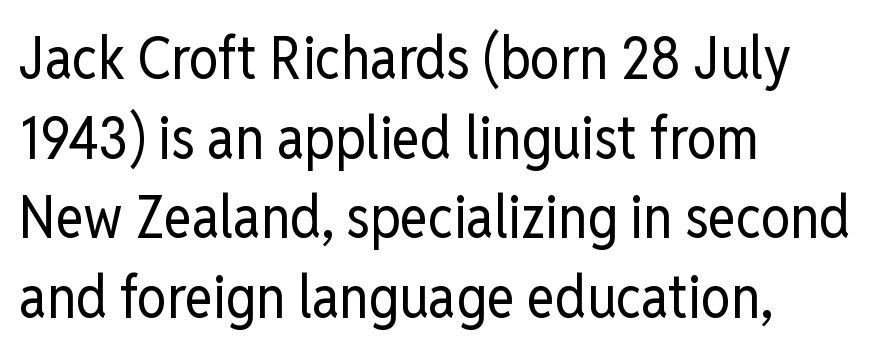
Notice how the stems are strictly vertical — no italics here. Descenders hang freely into open space. The designer went with a sans here, leaving each stem footless. The lines sit at an ordinary, default distance from one another. A classic flush-left, rag-right setting is used for this passage. Think of a printed novel: that variable character pitch is what you see here.
